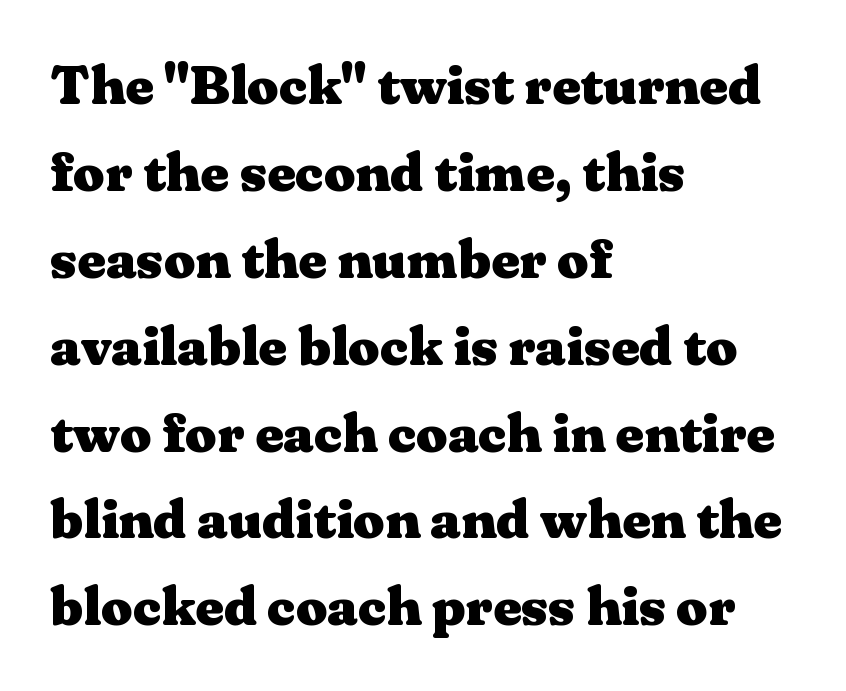
This sample has the flowing, uneven cadence of proportional lettering. The passage shown has conventional tracking throughout. Unlike italic type, these characters show no tilt at all. These lines sit exactly where default settings would place them. These lines stack with their left ends in a neat column. The string is rendered with underlining switched off.
